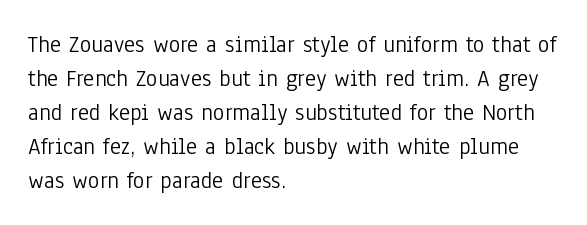
Q: Is the text bold? A: No.
Q: Is the text italic (slanted)? A: No, it is upright.
Q: Is the text underlined? A: No.
Q: How is the paragraph aligned? A: Left-aligned.
Q: Is the spacing between letters normal or unusually wide? A: Normal.
Q: Is the spacing between lines tight, normal or loose? A: Normal.
